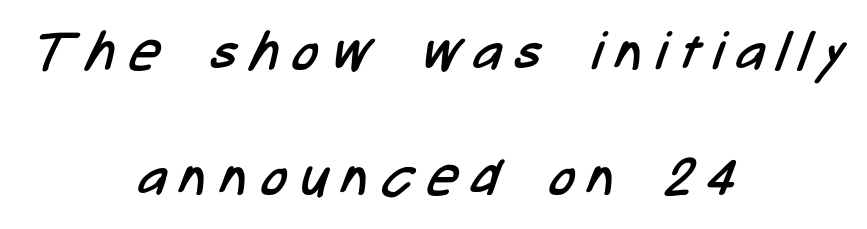
{"serif": "no", "bold": "no", "weight": "regular", "width": "condensed", "stroke_contrast": "low", "x_height": "medium", "monospaced": "no", "underline": "no", "align": "center", "line_spacing": "loose", "line_spacing_ratio": 2.35, "letter_spacing": "wide", "letter_spacing_em": 0.26, "glyph_px": 53}
